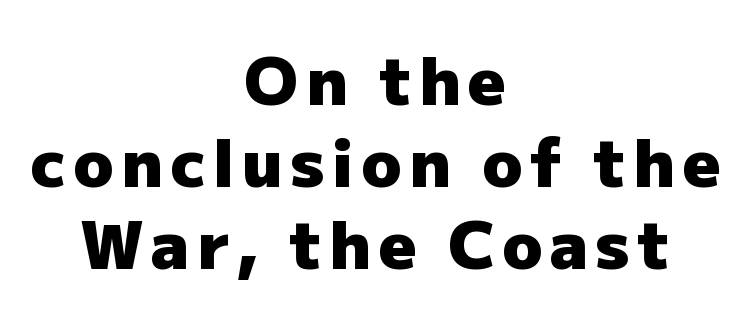
{"serif": "no", "italic": "no", "bold": "yes", "weight": "heavy", "width": "normal", "stroke_contrast": "low", "x_height": "medium", "monospaced": "no", "underline": "no", "align": "center", "line_spacing_ratio": 1.24, "glyph_px": 66}
